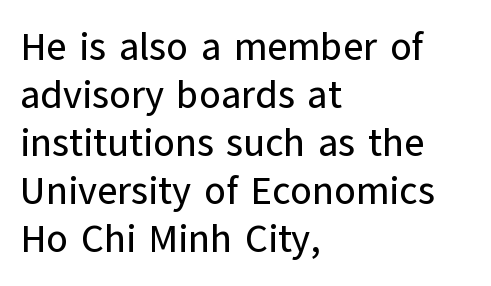
The image shows 39 px sans-serif type, upright; set left-aligned, line spacing 1.23x, normal letter spacing, not underlined; low stroke contrast and a medium x-height.
